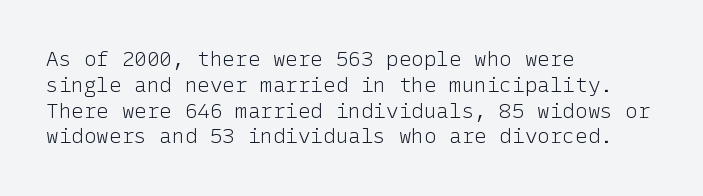
Q: Is the text bold? A: No.
Q: Is the text italic (slanted)? A: No, it is upright.
Q: Is the text underlined? A: No.
Q: How is the paragraph aligned? A: Left-aligned.
Q: Is the spacing between letters normal or unusually wide? A: Normal.
